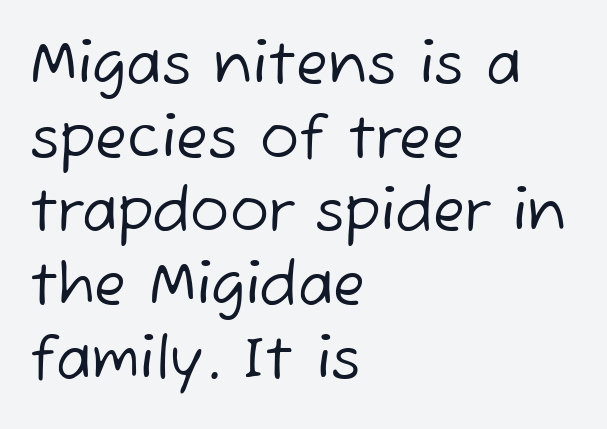
{"serif": "no", "bold": "no", "weight": "regular", "width": "normal", "stroke_contrast": "low", "x_height": "medium", "monospaced": "no", "underline": "no", "align": "left", "line_spacing": "normal", "line_spacing_ratio": 1.27, "letter_spacing": "normal", "letter_spacing_em": 0.0, "glyph_px": 58}
